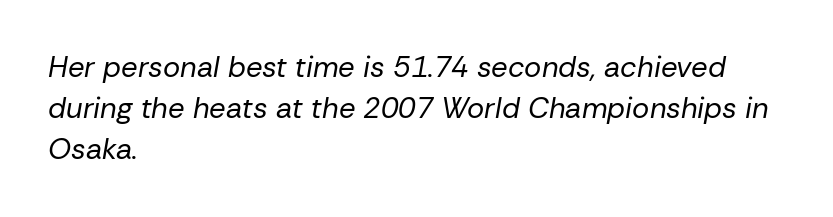
{"italic": "yes", "lean": "right", "slant_degrees": 10, "bold": "no", "weight": "regular", "width": "normal", "stroke_contrast": "low", "x_height": "medium", "monospaced": "no", "underline": "no", "align": "left", "line_spacing": "normal", "line_spacing_ratio": 1.42, "letter_spacing": "normal", "letter_spacing_em": 0.0, "glyph_px": 29}
